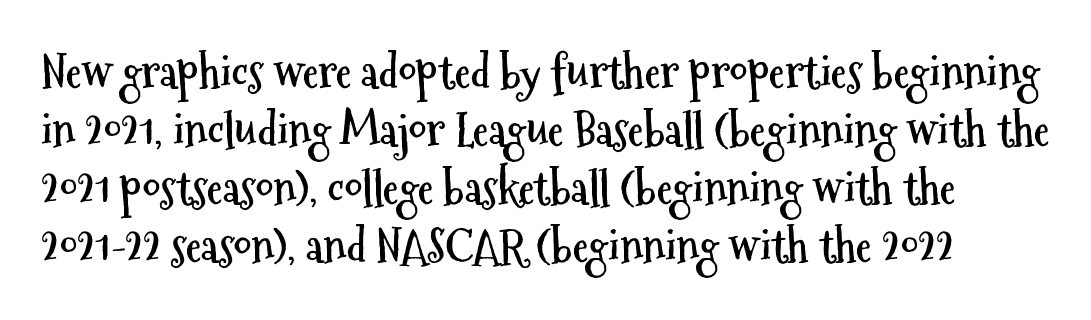
The image shows 45 px semibold, condensed sans-serif type, upright; set normal line spacing (1.29x), normal letter spacing, not underlined; medium stroke contrast and a medium x-height.
